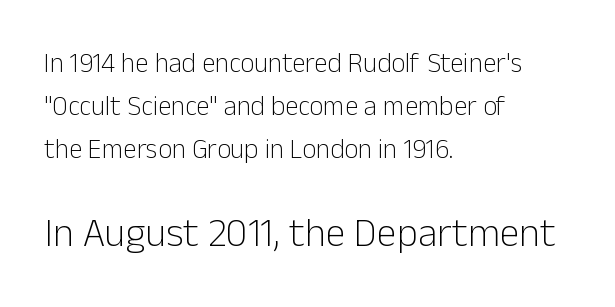
Q: Is the text bold? A: No.
Q: Is the text italic (slanted)? A: No, it is upright.
Q: Is the typeface a serif or a sans-serif typeface? A: Sans-serif.
Q: Is the text underlined? A: No.
Q: How is the paragraph aligned? A: Left-aligned.
Q: Is the spacing between letters normal or unusually wide? A: Normal.
Q: Is the spacing between lines tight, normal or loose? A: Normal.
Q: Which block of text is set in a larger size, the first (top) or the second (bottom)? A: The second (bottom) one.
Q: Width (condensed, normal, or wide)? A: Normal.
Q: Stroke contrast? A: Low.
Q: x-height? A: Medium.
Q: Monospaced? A: No.
